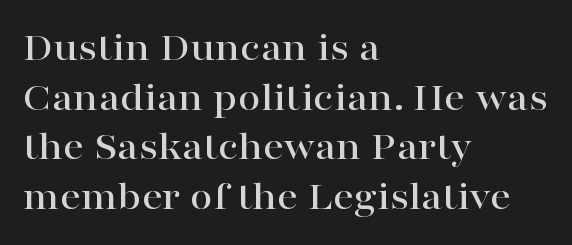
{"serif": "yes", "italic": "no", "width": "wide", "stroke_contrast": "high", "x_height": "medium", "monospaced": "no", "underline": "no", "align": "left", "line_spacing_ratio": 1.21, "letter_spacing": "normal", "letter_spacing_em": 0.0, "glyph_px": 41}
